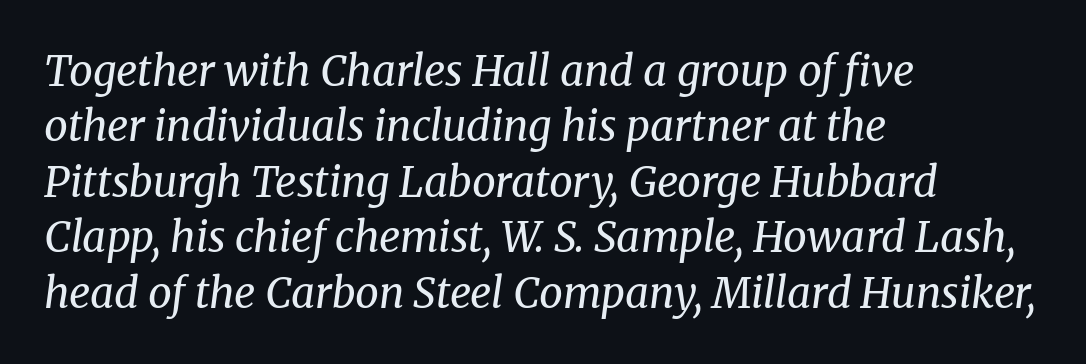
The setting favours the left margin, as ordinary paragraphs usually do. A quiet, ordinary-to-light weight characterises the typeface. Regular leading. Posture: slanted.
